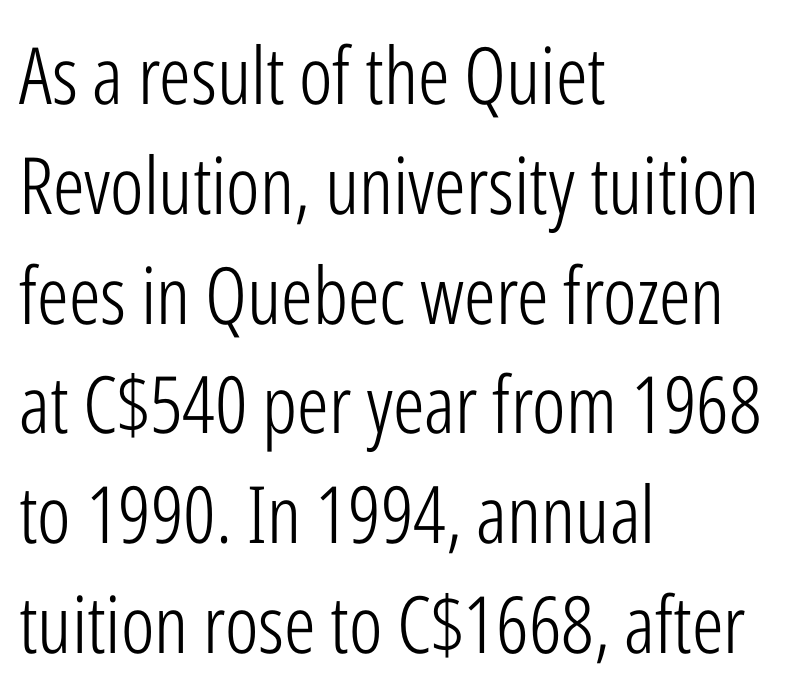
Designer's note — italics off, roman on. These lines stack with their left ends in a neat column. The letters advance in unequal steps, a hallmark of proportional type. Quick note: interline space is typical. Vertical stems look standard width or narrower in stroke. I'd call this a sans setting — the letters go barefoot.
